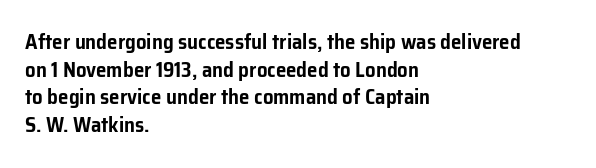
Q: Is the text italic (slanted)? A: No, it is upright.
Q: Is the text underlined? A: No.
Q: How is the paragraph aligned? A: Left-aligned.
Q: Is the spacing between letters normal or unusually wide? A: Normal.
Q: Is the spacing between lines tight, normal or loose? A: Normal.
